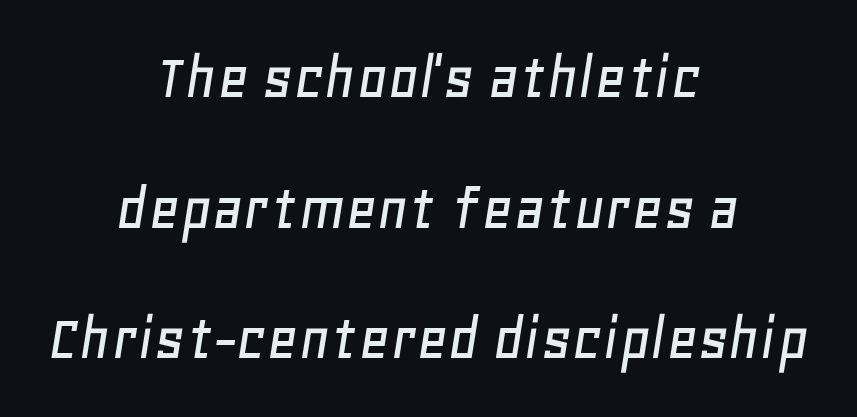
{"italic": "yes", "lean": "right", "slant_degrees": 11, "width": "normal", "stroke_contrast": "low", "x_height": "large", "monospaced": "no", "underline": "no", "align": "center", "line_spacing": "loose", "line_spacing_ratio": 1.95, "letter_spacing": "normal", "letter_spacing_em": 0.0, "glyph_px": 67}
